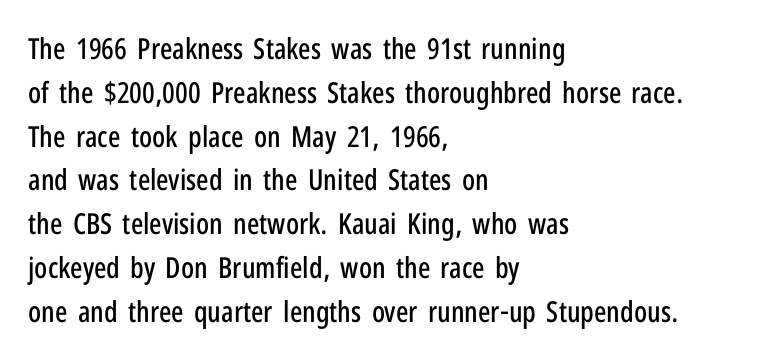
{"serif": "no", "italic": "no", "width": "condensed", "stroke_contrast": "low", "x_height": "medium", "monospaced": "no", "underline": "no", "align": "left", "line_spacing": "normal", "line_spacing_ratio": 1.51, "letter_spacing": "normal", "letter_spacing_em": 0.0, "glyph_px": 29}
